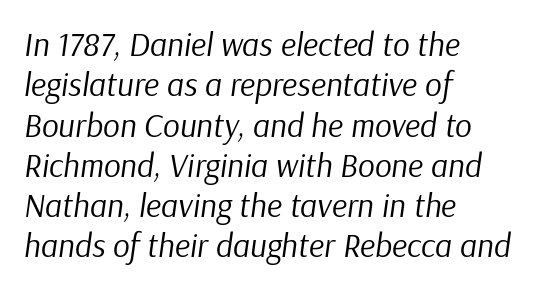
Note the varied advance widths — an 'i' is clearly narrower than an 'm'. Unmarked baselines from the first word to the last. A quiet, ordinary-to-light weight characterises the typeface. In CSS terms this would be text-align: left.
